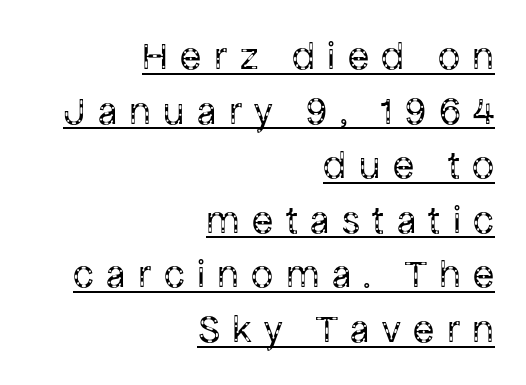
{"serif": "no", "italic": "no", "bold": "no", "weight": "regular", "width": "normal", "stroke_contrast": "low", "x_height": "medium", "monospaced": "no", "underline": "yes", "align": "right", "line_spacing": "normal", "line_spacing_ratio": 1.4, "letter_spacing": "wide", "letter_spacing_em": 0.32, "glyph_px": 39}
